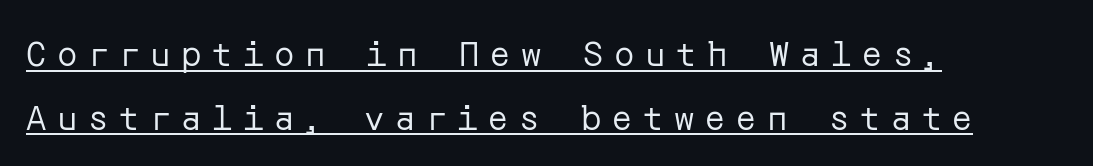
{"serif": "no", "italic": "no", "bold": "no", "weight": "regular", "width": "normal", "stroke_contrast": "low", "x_height": "medium", "underline": "yes", "align": "left", "line_spacing_ratio": 1.87, "letter_spacing": "wide", "letter_spacing_em": 0.31, "glyph_px": 34}
